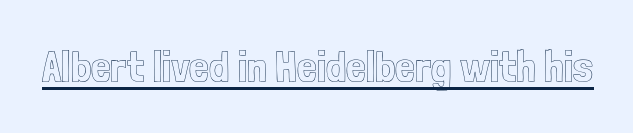
The image shows 44 px condensed type, upright; set normal letter spacing, underlined; a medium x-height.
